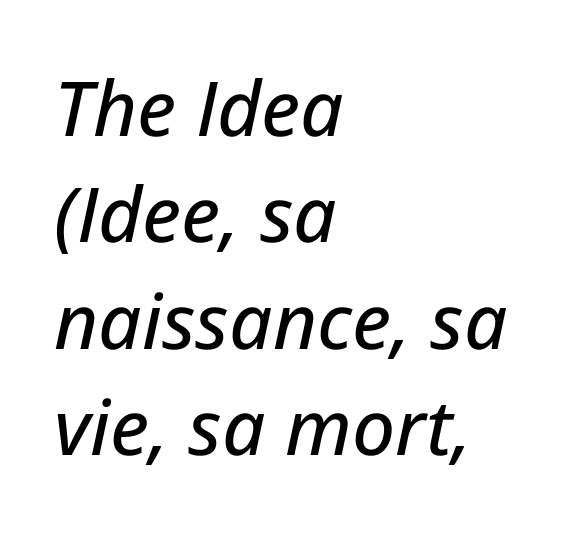
The image shows 76 px text type, italic (leaning right); set left-aligned, normal line spacing (1.4x), normal letter spacing, not underlined; low stroke contrast and a medium x-height.
